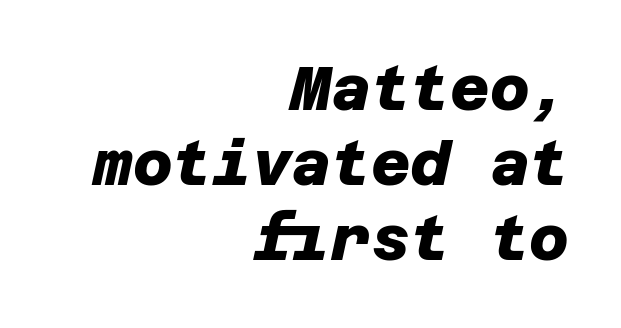
The type family on display is of the sans-serif kind. The letters are bold, with thick, heavy strokes. The tracking reads as untouched default to a designer's eye. The foot of each line stays bare and open. The ragged edge is on the left, which tells us the setting is flush right.
